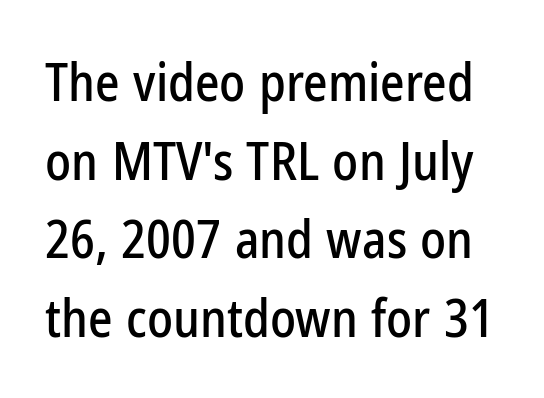
Tracking value appears to be zero — textbook default spacing. Here the designer chose a conventional face with non-uniform glyph widths. Notice how the stems are strictly vertical — no italics here. Check under the words: just untouched page.
